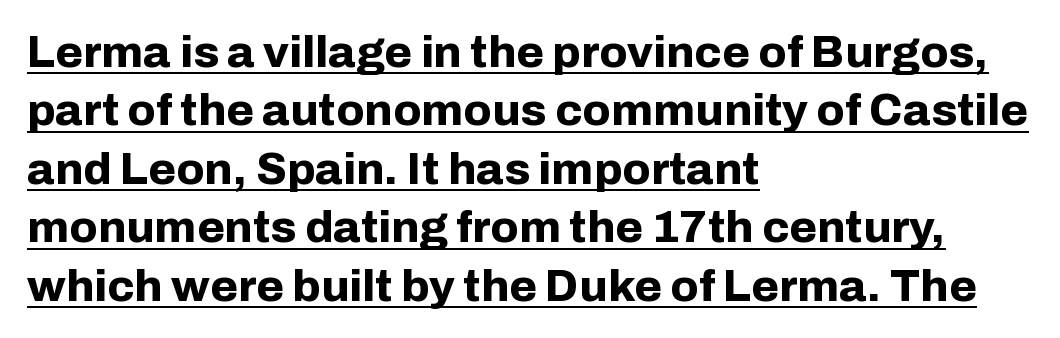
The lettering is marked with a stroke running underneath it. In CSS terms this would be text-align: left. These lines carry a lot of weight — the face is fully bold. Honestly, the letter spacing is just normal — you wouldn't notice it. The axis of the letterforms is exactly vertical.
